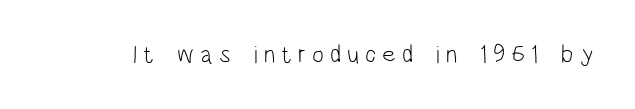
The image shows 25 px text type, upright; set unusually wide letter spacing (+0.24 em), not underlined.
